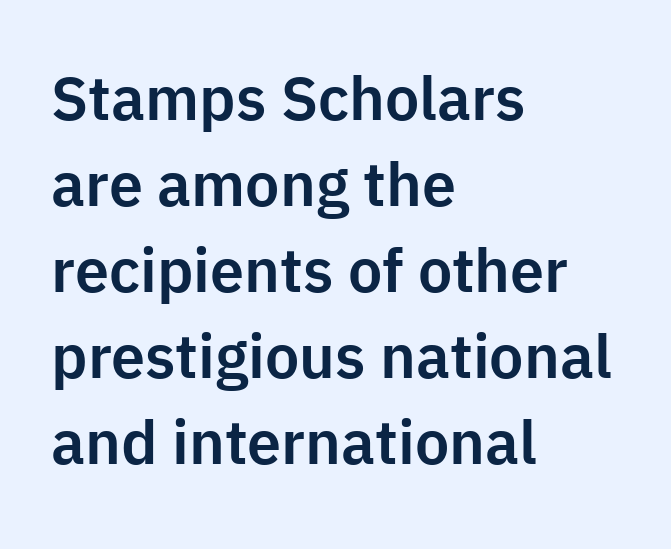
Here the designer chose a conventional face with non-uniform glyph widths. The paragraph shown leans on its left margin. The specimen reads as upright at a glance. The designer left line spacing at the default. Serifs: no, the terminals of the letterforms are clean.
